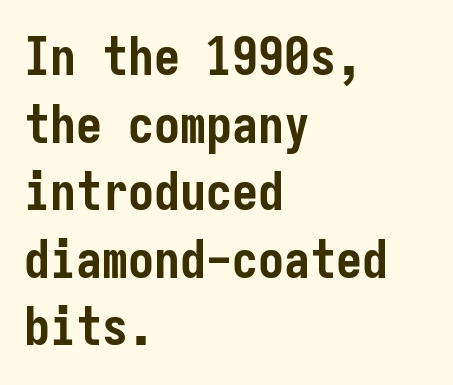
In terms of letterform style, serifs are entirely absent. A typesetter would mark this as roman, not italic. Short note: letters normally spaced. Monospaced: the letters line up in strict vertical columns. The block of text has a typical density, with ordinary space between rows.
